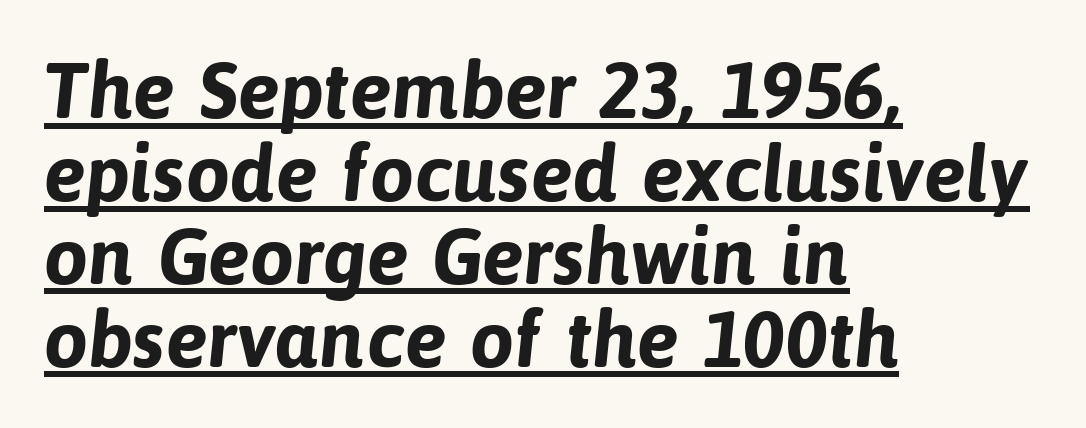
Q: Is the text bold? A: Yes.
Q: Is the typeface a serif or a sans-serif typeface? A: Sans-serif.
Q: Is the text underlined? A: Yes.
Q: How is the paragraph aligned? A: Left-aligned.
Q: Is the spacing between letters normal or unusually wide? A: Normal.
Q: Is the spacing between lines tight, normal or loose? A: Tight.
Q: Width (condensed, normal, or wide)? A: Normal.
Q: Stroke contrast? A: Low.
Q: x-height? A: Medium.
Q: Monospaced? A: No.
